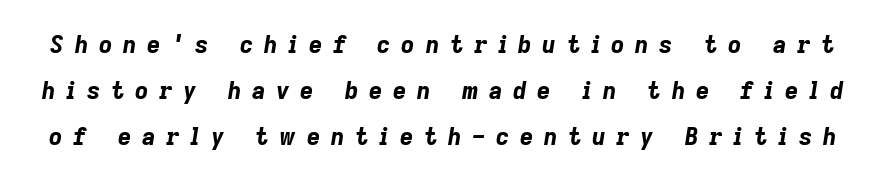
The image shows 23 px bold type, italic (leaning right); set loose line spacing (2.0x), unusually wide letter spacing (+0.47 em), not underlined.
